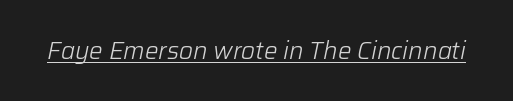
Q: Is the text bold? A: No.
Q: Is the text italic (slanted)? A: Yes, it leans right by about 12 degrees.
Q: Is the text underlined? A: Yes.
Q: Is the spacing between letters normal or unusually wide? A: Normal.
